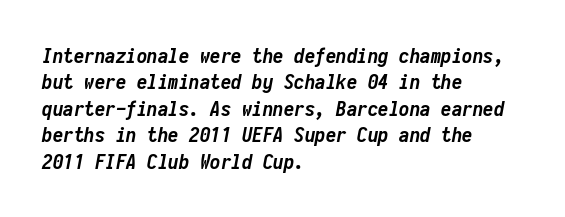
Q: Is the text bold? A: Yes.
Q: Is the text italic (slanted)? A: Yes, it leans right by about 10 degrees.
Q: Is the text underlined? A: No.
Q: How is the paragraph aligned? A: Left-aligned.
Q: Is the spacing between letters normal or unusually wide? A: Normal.
Q: Is the spacing between lines tight, normal or loose? A: Normal.
